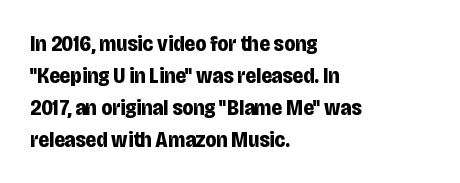
Students, observe: this is what conventionally led text looks like. Ascenders rise straight up at ninety degrees. Pretty heavy lettering here — definitely bold. The words here are not underlined.
